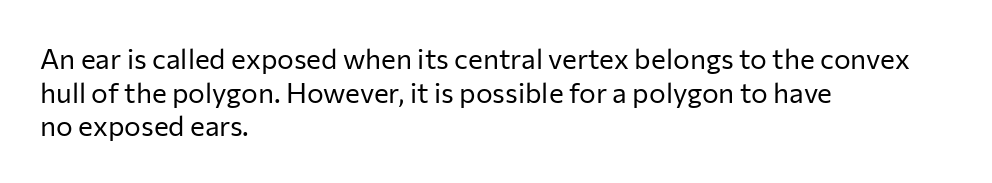
Each stroke keeps to a modest, everyday thickness or less. Plain, unruled lines of type. Which margin do the lines hug? The left one — the right edge is uneven. The letters advance in unequal steps, a hallmark of proportional type. Are there feet on the stems? There aren't — it's a sans. Standard letterfit; no display-style spreading of the glyphs.
